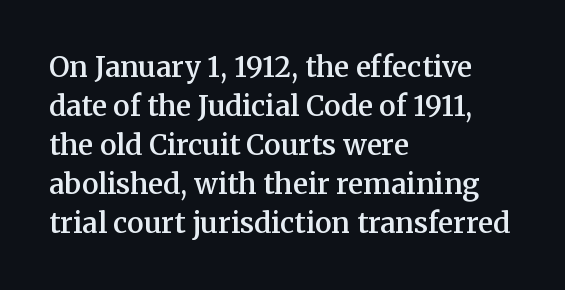
The image shows 28 px semibold serif type, upright; set left-aligned, normal line spacing (1.39x), normal letter spacing, not underlined; medium stroke contrast and a medium x-height.
